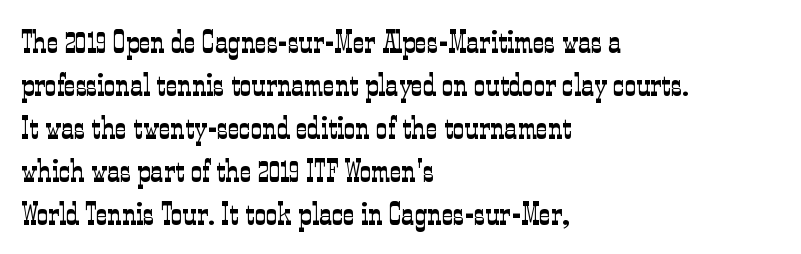
{"serif": "yes", "italic": "no", "bold": "no", "weight": "light", "width": "condensed", "stroke_contrast": "low", "x_height": "medium", "monospaced": "no", "underline": "no", "align": "left", "line_spacing": "normal", "line_spacing_ratio": 1.34, "letter_spacing": "normal", "letter_spacing_em": 0.0, "glyph_px": 32}
